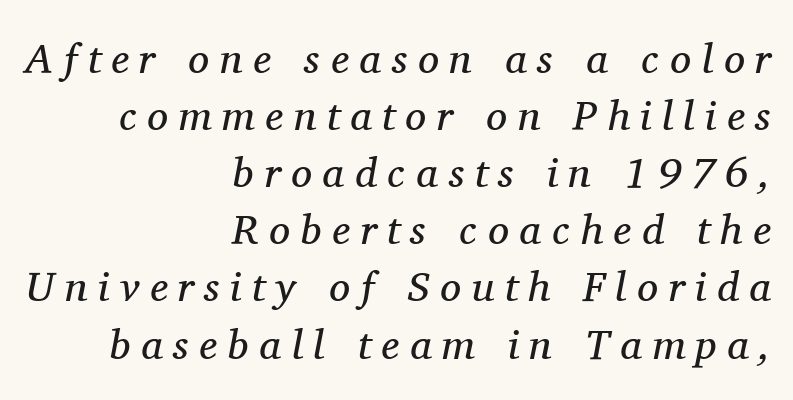
{"serif": "yes", "italic": "yes", "lean": "right", "slant_degrees": 11, "bold": "no", "weight": "regular", "width": "normal", "stroke_contrast": "medium", "x_height": "medium", "monospaced": "no", "underline": "no", "align": "right", "line_spacing": "normal", "line_spacing_ratio": 1.36, "letter_spacing": "wide", "letter_spacing_em": 0.25, "glyph_px": 42}
